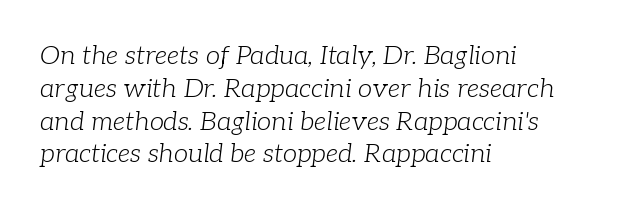
Where is the straight margin? On the left. Vertical stems look standard width or narrower in stroke. Descenders are the only things crossing below the line. If you drew a line through each stem, it would be angled. One glance says typical: line gaps are just what's usual. Short note: letters normally spaced.
